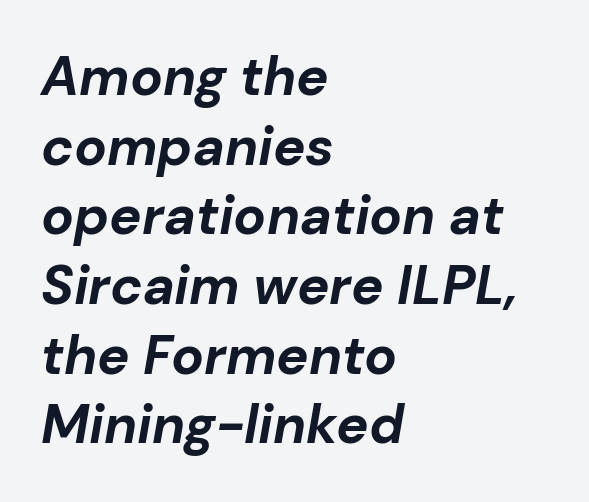
{"italic": "yes", "lean": "right", "slant_degrees": 10, "bold": "yes", "weight": "bold", "width": "normal", "stroke_contrast": "low", "x_height": "medium", "monospaced": "no", "underline": "no", "align": "left", "line_spacing": "normal", "line_spacing_ratio": 1.29, "letter_spacing": "normal", "letter_spacing_em": 0.0, "glyph_px": 54}
